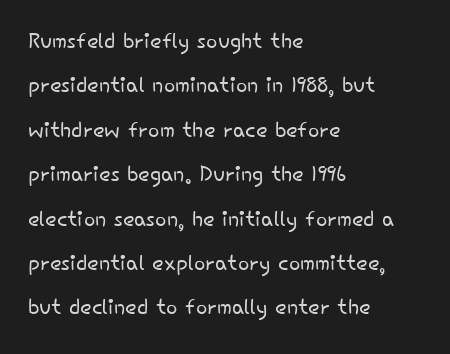
{"serif": "no", "italic": "no", "bold": "no", "weight": "light", "width": "normal", "stroke_contrast": "low", "x_height": "small", "monospaced": "no", "underline": "no", "align": "left", "line_spacing": "normal", "line_spacing_ratio": 1.48, "letter_spacing": "normal", "letter_spacing_em": 0.0, "glyph_px": 30}
